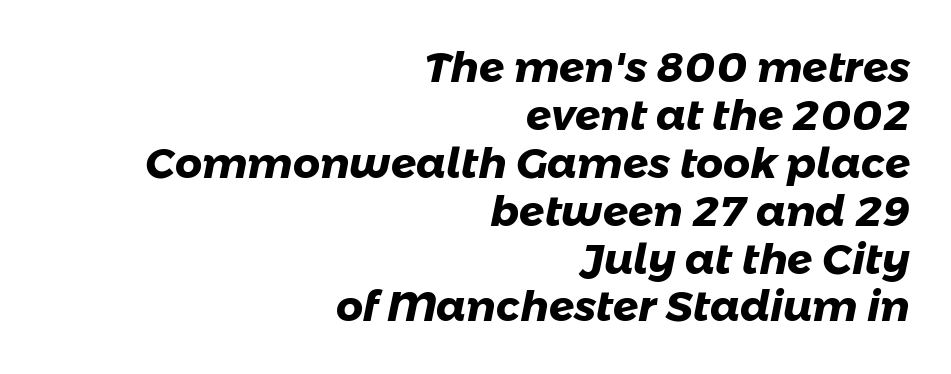
Q: Is the text bold? A: Yes.
Q: Is the typeface a serif or a sans-serif typeface? A: Sans-serif.
Q: Is the text underlined? A: No.
Q: How is the paragraph aligned? A: Right-aligned.
Q: Is the spacing between letters normal or unusually wide? A: Normal.
Q: Is the spacing between lines tight, normal or loose? A: Tight.
Q: Width (condensed, normal, or wide)? A: Normal.
Q: Stroke contrast? A: Low.
Q: x-height? A: Medium.
Q: Monospaced? A: No.
